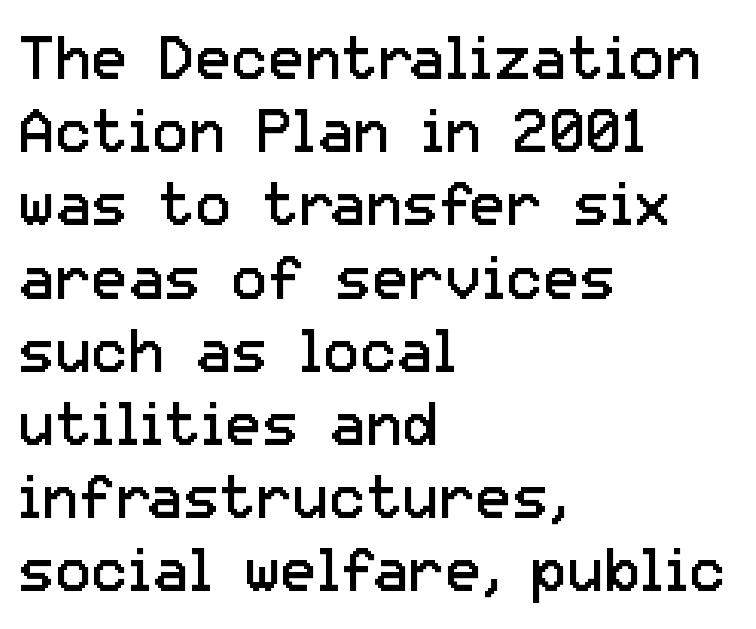
The image shows 61 px regular-weight sans-serif type, upright; set left-aligned, line spacing 1.2x, normal letter spacing, not underlined; low stroke contrast and a medium x-height.
